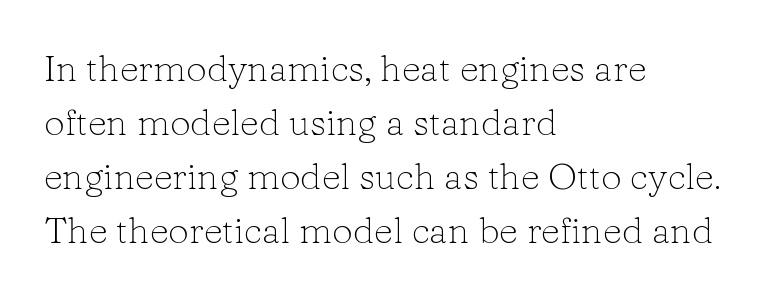
The image shows 37 px light serif type, upright; set left-aligned, normal line spacing (1.46x), normal letter spacing, not underlined; low stroke contrast and a medium x-height.
